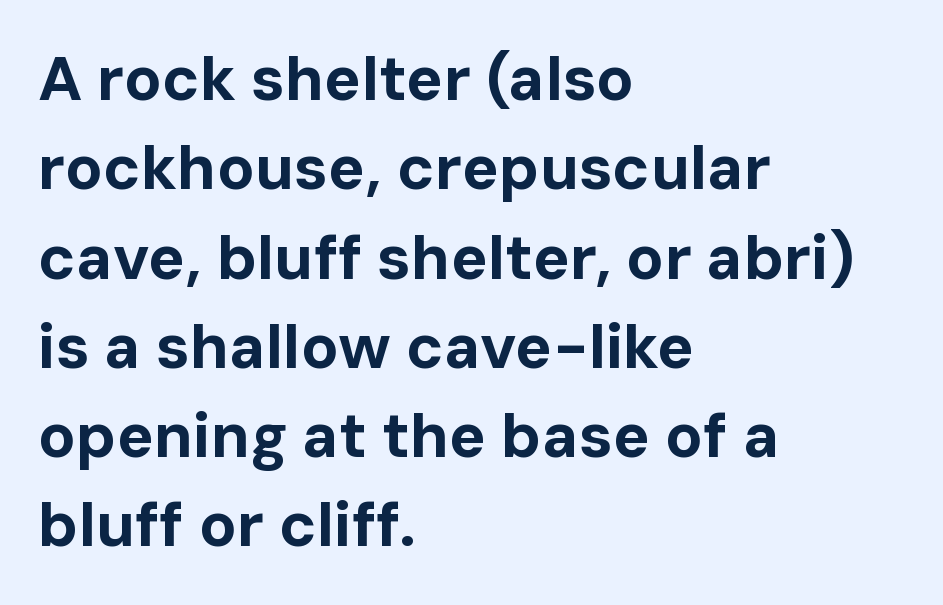
The image shows 62 px bold sans-serif type, upright; set left-aligned, normal line spacing (1.44x), normal letter spacing, not underlined; low stroke contrast and a medium x-height.
